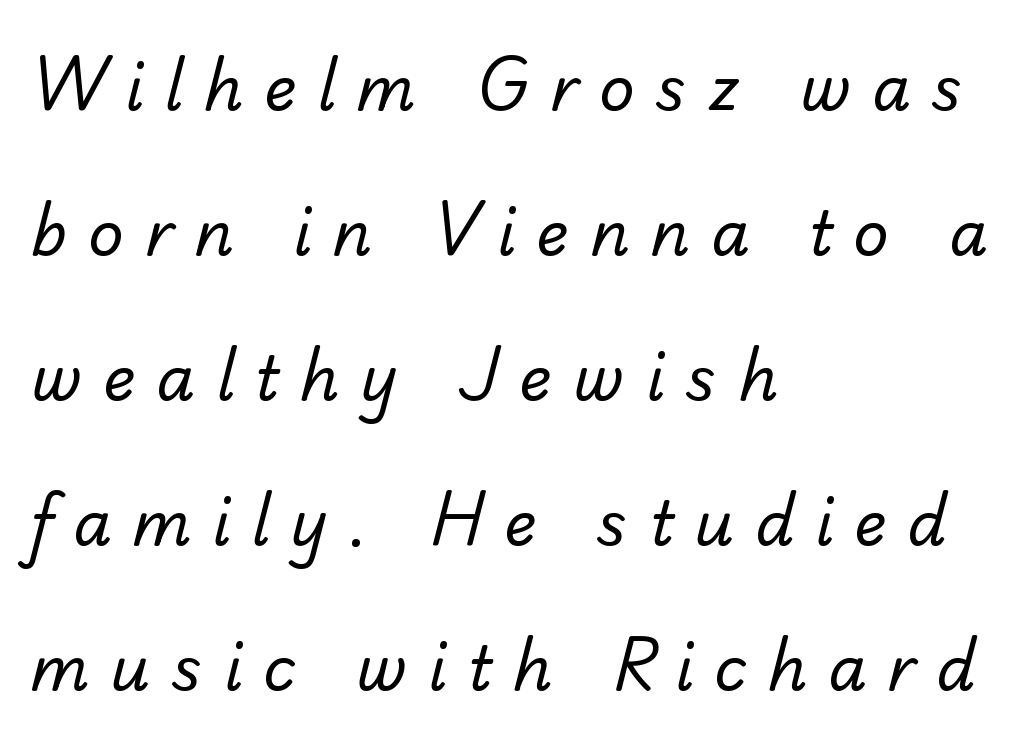
The image shows 62 px regular-weight sans-serif type; set left-aligned, loose line spacing (2.34x), unusually wide letter spacing (+0.33 em), not underlined; low stroke contrast and a small x-height.
